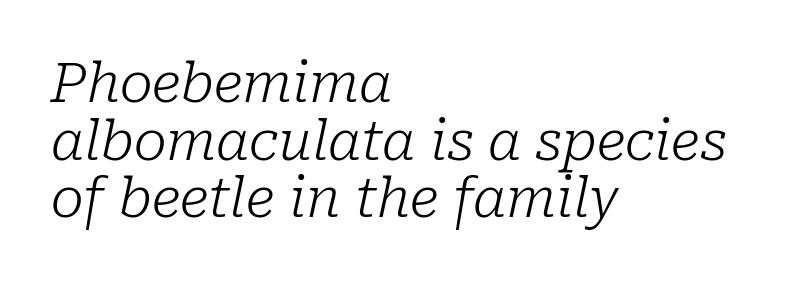
{"serif": "yes", "italic": "yes", "lean": "right", "slant_degrees": 10, "bold": "no", "weight": "light", "width": "normal", "stroke_contrast": "low", "x_height": "medium", "monospaced": "no", "underline": "no", "align": "left", "line_spacing": "tight", "line_spacing_ratio": 1.05, "letter_spacing": "normal", "letter_spacing_em": 0.0, "glyph_px": 55}
